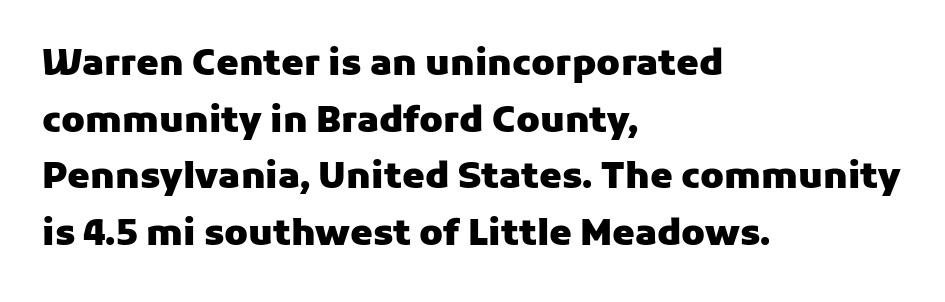
Q: Is the text bold? A: Yes.
Q: Is the text italic (slanted)? A: No, it is upright.
Q: Is the typeface a serif or a sans-serif typeface? A: Sans-serif.
Q: Is the text underlined? A: No.
Q: How is the paragraph aligned? A: Left-aligned.
Q: Is the spacing between letters normal or unusually wide? A: Normal.
Q: Is the spacing between lines tight, normal or loose? A: Normal.
Q: Width (condensed, normal, or wide)? A: Normal.
Q: Stroke contrast? A: Low.
Q: x-height? A: Medium.
Q: Monospaced? A: No.
